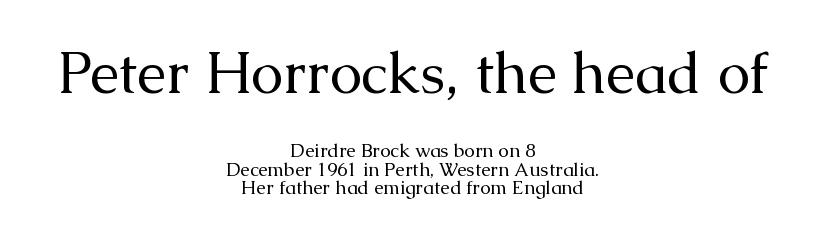
The image shows 58 px regular-weight serif type, upright; set centered, tight line spacing (0.98x), normal letter spacing, not underlined; the first (top) block is 3.05x larger; medium stroke contrast and a medium x-height.
